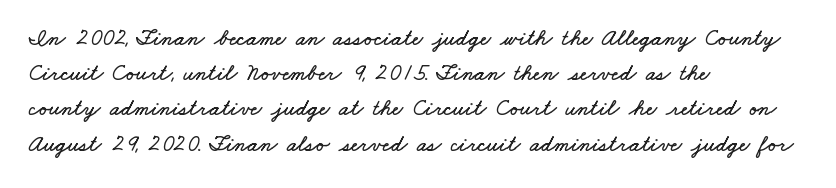
The rendering keeps characters at their native spacing. The zone under the glyphs is completely vacant. Teacher's note: observe the even left margin — that is flush-left alignment. Baseline-to-baseline distance is the conventional proportion of letter height.
